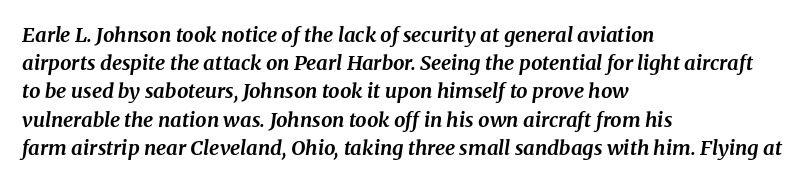
{"italic": "yes", "lean": "right", "slant_degrees": 8, "bold": "yes", "underline": "no", "align": "left", "line_spacing": "normal", "line_spacing_ratio": 1.41, "letter_spacing": "normal", "letter_spacing_em": 0.0, "glyph_px": 20}
